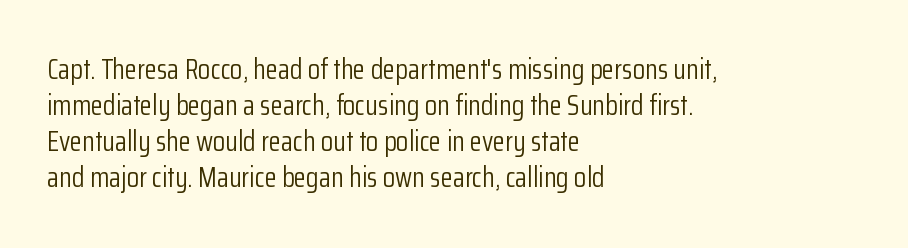
The image shows 28 px light, condensed sans-serif type, upright; set left-aligned, normal line spacing (1.29x), normal letter spacing, not underlined; low stroke contrast and a medium x-height.
